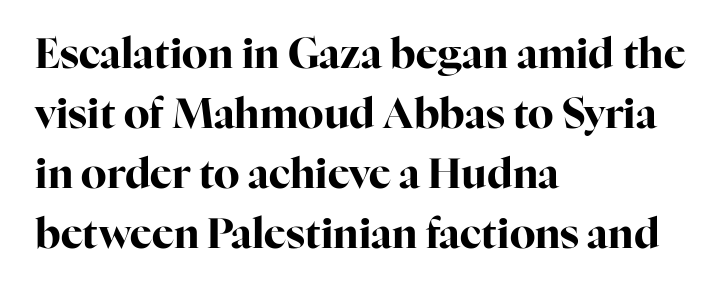
{"serif": "yes", "italic": "no", "bold": "yes", "weight": "bold", "width": "normal", "stroke_contrast": "high", "x_height": "medium", "monospaced": "no", "underline": "no", "align": "left", "line_spacing": "normal", "line_spacing_ratio": 1.46, "letter_spacing": "normal", "letter_spacing_em": 0.0, "glyph_px": 41}
